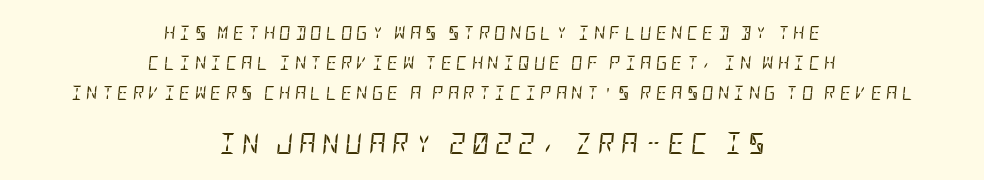
{"italic": "yes", "lean": "right", "slant_degrees": 5, "bold": "no", "underline": "no", "align": "center", "line_spacing": "loose", "line_spacing_ratio": 2.14, "letter_spacing": "wide", "letter_spacing_em": 0.29, "larger_block": "second", "size_ratio": 1.5, "glyph_px": 21}
